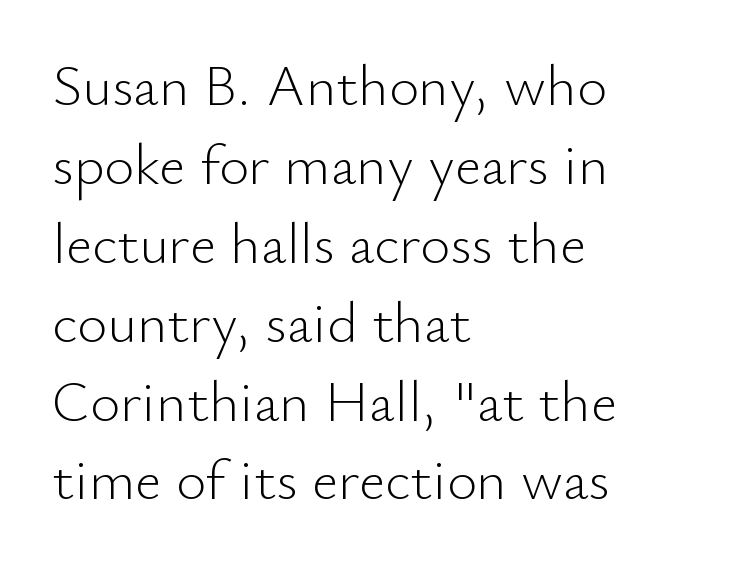
The image shows 58 px light sans-serif type, upright; set left-aligned, normal line spacing (1.36x), normal letter spacing, not underlined; low stroke contrast and a small x-height.
